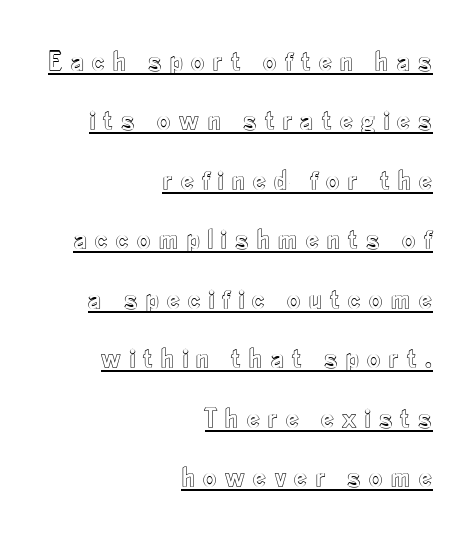
{"italic": "no", "width": "condensed", "x_height": "small", "monospaced": "no", "underline": "yes", "align": "right", "line_spacing": "loose", "line_spacing_ratio": 2.05, "letter_spacing": "wide", "letter_spacing_em": 0.28, "glyph_px": 29}
